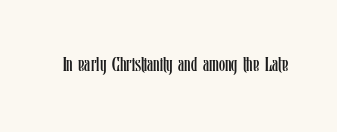
Q: Is the text bold? A: No.
Q: Is the text italic (slanted)? A: No, it is upright.
Q: Is the text underlined? A: No.
Q: Is the spacing between letters normal or unusually wide? A: Normal.
